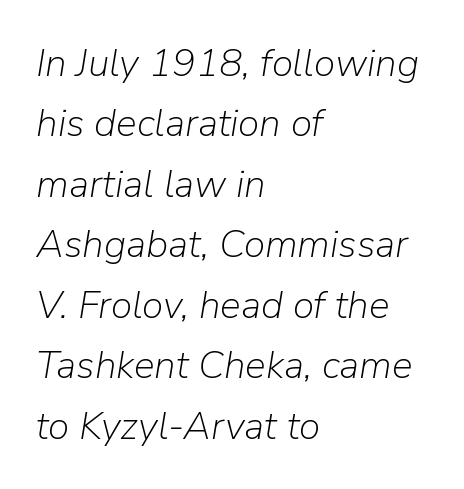
Q: Is the text bold? A: No.
Q: Is the text italic (slanted)? A: Yes, it leans right by about 9 degrees.
Q: Is the text underlined? A: No.
Q: How is the paragraph aligned? A: Left-aligned.
Q: Is the spacing between letters normal or unusually wide? A: Normal.
Q: Is the spacing between lines tight, normal or loose? A: Normal.
Q: Width (condensed, normal, or wide)? A: Normal.
Q: Stroke contrast? A: Low.
Q: x-height? A: Medium.
Q: Monospaced? A: No.
